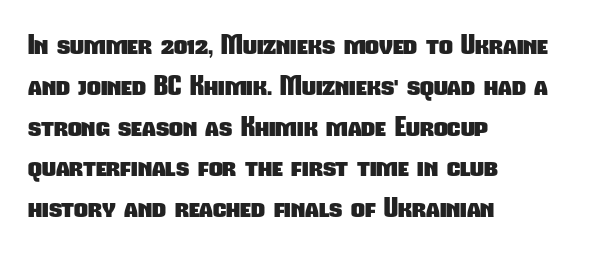
{"bold": "yes", "underline": "no", "align": "left", "line_spacing": "normal", "line_spacing_ratio": 1.51, "letter_spacing": "normal", "letter_spacing_em": 0.0, "glyph_px": 27}
